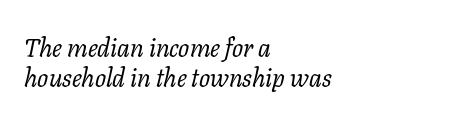
Honestly, the rows look squashed on top of each other. Nobody drew a line under any word here. Words appear dense and cohesive because spacing is normal. The letters are slanted; this is an italic face.
